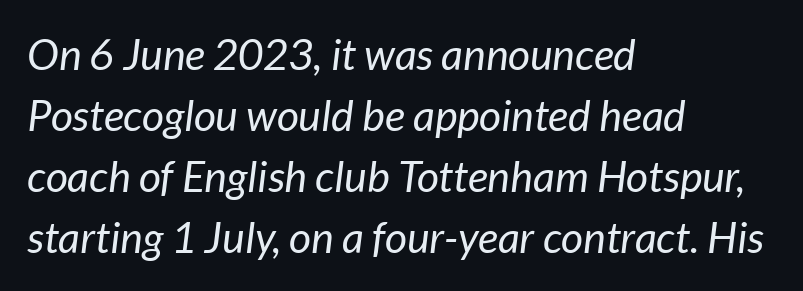
Descenders hang freely into open space. Every character sits at an angle, as italics do. The line texture is even and compact thanks to regular tracking. Leading: standard.
